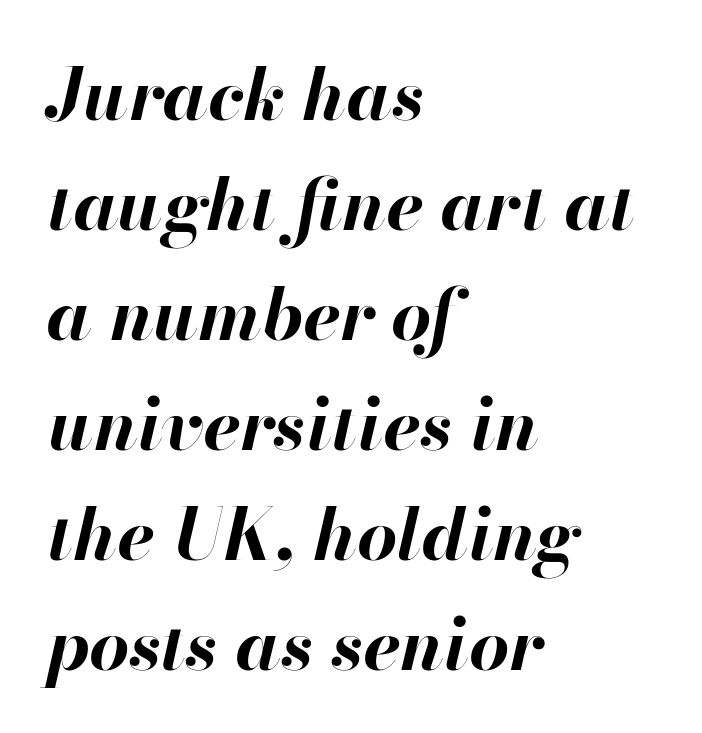
This rendering leaves character spacing at its baseline value. Designer's note — italics engaged. Which margin do the lines hug? The left one — the right edge is uneven. Varying glyph widths throughout — classic text-font behaviour.
